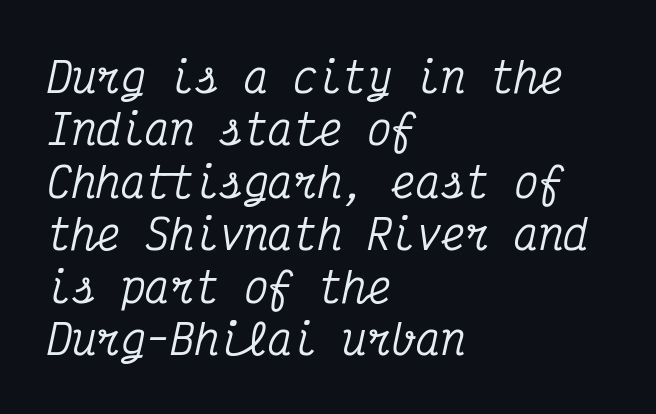
{"serif": "yes", "italic": "yes", "lean": "right", "slant_degrees": 12, "width": "condensed", "stroke_contrast": "medium", "x_height": "medium", "monospaced": "yes", "underline": "no", "align": "left", "line_spacing": "normal", "line_spacing_ratio": 1.28, "letter_spacing": "normal", "letter_spacing_em": 0.0, "glyph_px": 41}
